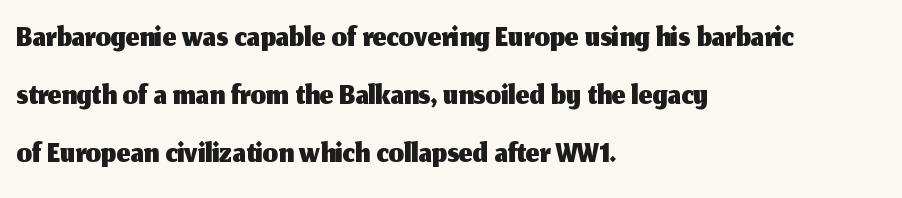
Does the lettering tilt? It doesn't — this is upright. A typesetter would label this face a sans. Where is the straight margin? On the left. Honestly, there is no underline to notice here at all. This sample uses plain, unmodified letter spacing.
